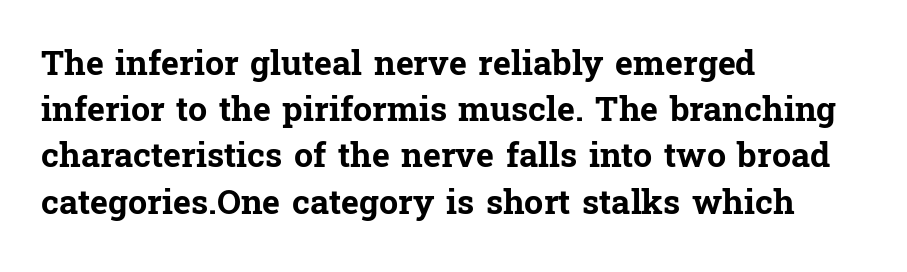
Q: Is the text bold? A: Yes.
Q: Is the text italic (slanted)? A: No, it is upright.
Q: Is the typeface a serif or a sans-serif typeface? A: Serif.
Q: Is the text underlined? A: No.
Q: How is the paragraph aligned? A: Left-aligned.
Q: Is the spacing between letters normal or unusually wide? A: Normal.
Q: Is the spacing between lines tight, normal or loose? A: Normal.
Q: Width (condensed, normal, or wide)? A: Normal.
Q: Stroke contrast? A: Low.
Q: x-height? A: Medium.
Q: Monospaced? A: No.
